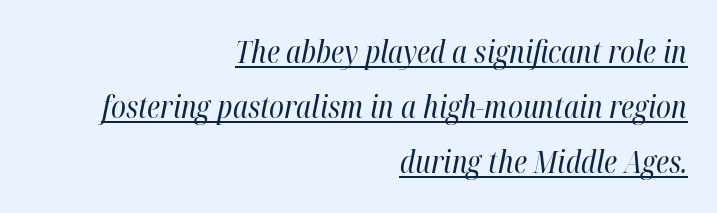
Q: Is the text bold? A: No.
Q: Is the text italic (slanted)? A: Yes, it leans right by about 12 degrees.
Q: Is the text underlined? A: Yes.
Q: How is the paragraph aligned? A: Right-aligned.
Q: Is the spacing between letters normal or unusually wide? A: Normal.
Q: Width (condensed, normal, or wide)? A: Condensed.
Q: Stroke contrast? A: High.
Q: x-height? A: Medium.
Q: Monospaced? A: No.
